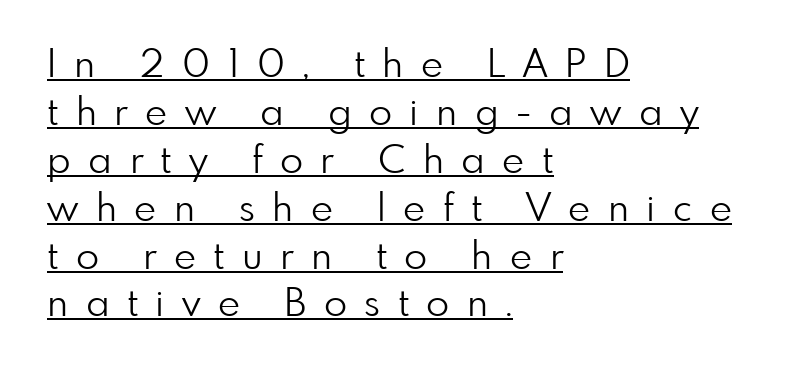
Is this a fixed-width face? No — the glyphs have proportional, varying widths. Normally led — the rows are evenly, conventionally spaced. Summary of weight: not heavy and not bold. Looks like someone drew a line under every word here.
